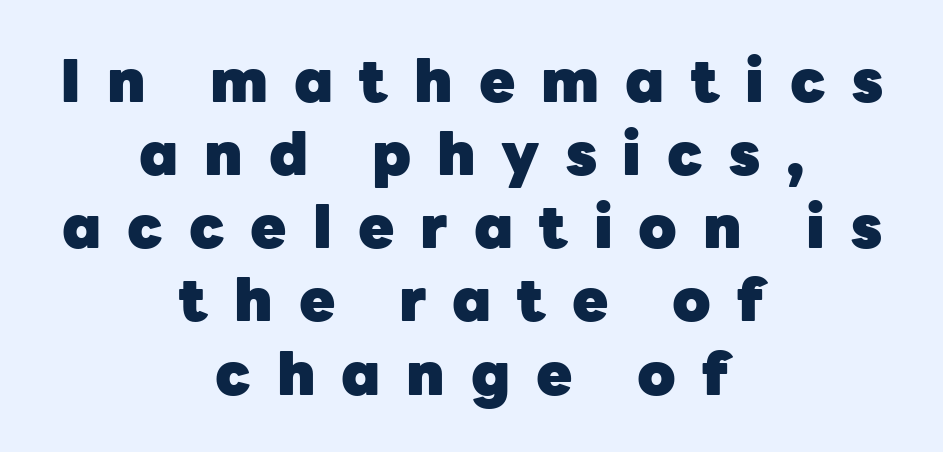
{"serif": "no", "italic": "no", "bold": "yes", "weight": "heavy", "width": "normal", "stroke_contrast": "low", "x_height": "medium", "monospaced": "no", "underline": "no", "align": "center", "line_spacing_ratio": 1.24, "letter_spacing": "wide", "letter_spacing_em": 0.44, "glyph_px": 59}
